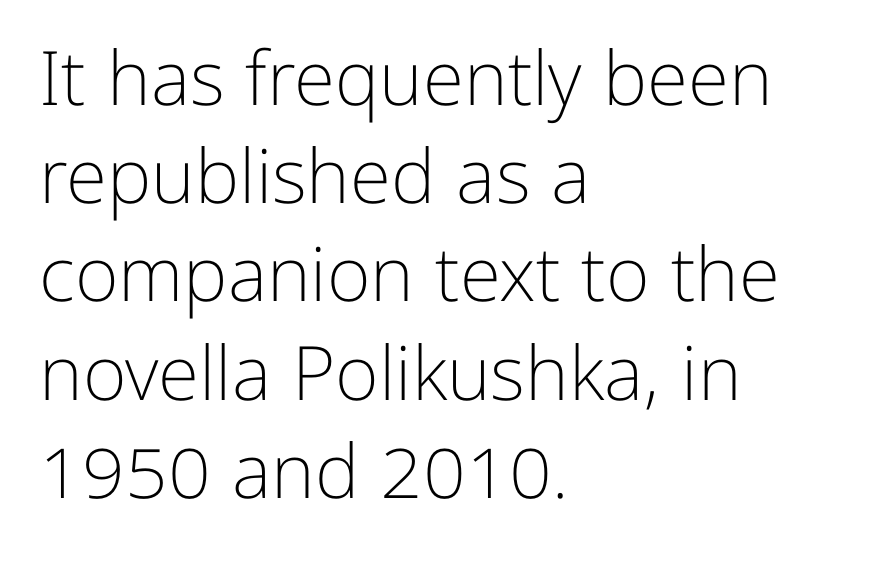
Q: Is the text bold? A: No.
Q: Is the text italic (slanted)? A: No, it is upright.
Q: Is the typeface a serif or a sans-serif typeface? A: Sans-serif.
Q: Is the text underlined? A: No.
Q: How is the paragraph aligned? A: Left-aligned.
Q: Is the spacing between letters normal or unusually wide? A: Normal.
Q: Is the spacing between lines tight, normal or loose? A: Normal.
Q: Width (condensed, normal, or wide)? A: Normal.
Q: Stroke contrast? A: Low.
Q: x-height? A: Medium.
Q: Monospaced? A: No.
